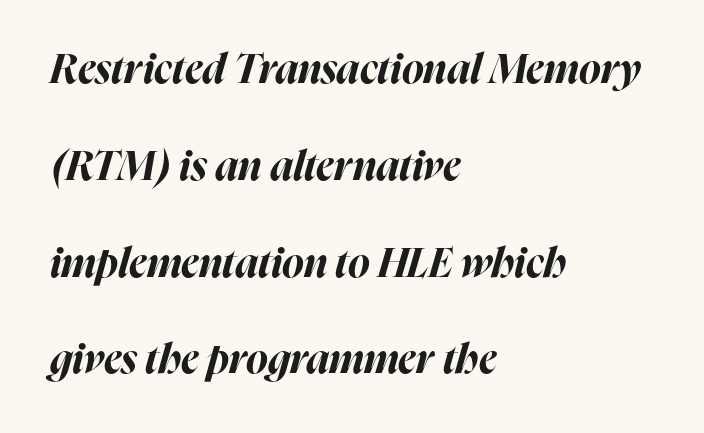
The image shows 41 px bold type, italic (leaning right); set left-aligned, loose line spacing (2.36x), normal letter spacing, not underlined; high stroke contrast and a medium x-height.
